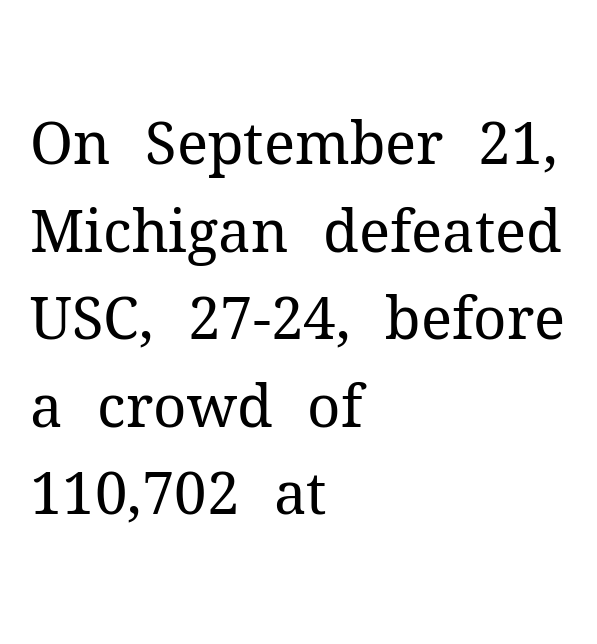
Does extra space separate the letters? No, they use regular spacing. Each letter keeps its own natural width here, so spacing adapts to shape. This is not heavy type; no bold has been used. Compared with typical paragraphs, the rows here are spaced about the same.
